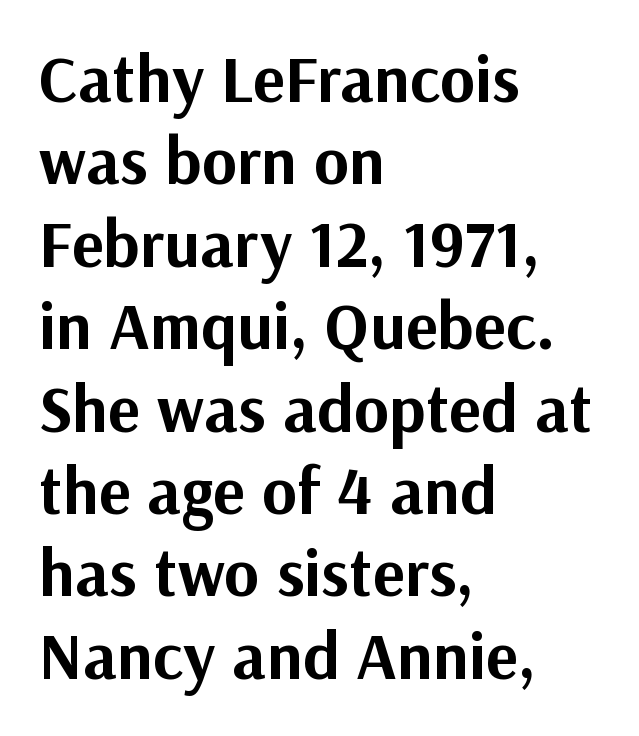
Look at the tracking — it's just the regular setting, nothing added. Each letter's strokes conclude bluntly, with no projecting serifs. Words float on clear page, feet unadorned. Rendered with straight, roman letterforms. Does the copy run flush right? No — it runs flush left.
